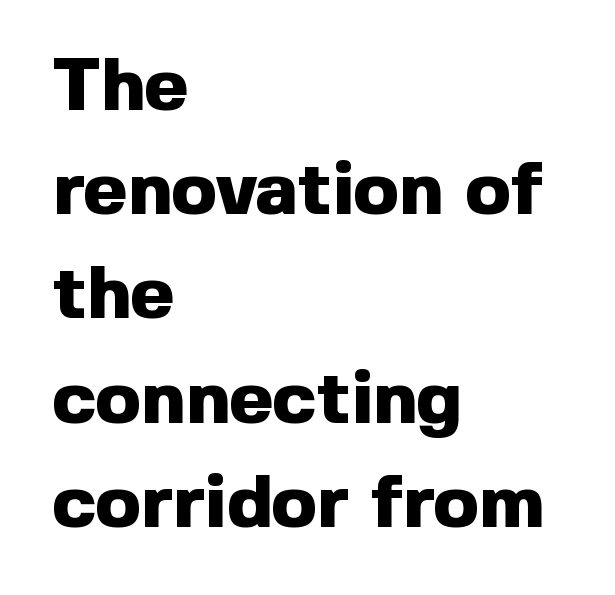
This sample is left-justified, so line endings fall wherever the words run out. This rendering leaves character spacing at its baseline value. Notice how descenders clear the ascenders below comfortably — that's standard leading. Proportional: the letters do not fall into vertical columns. The characters look thick and weighty, a clear bold. Anything drawn beneath the words? Only blank space.
